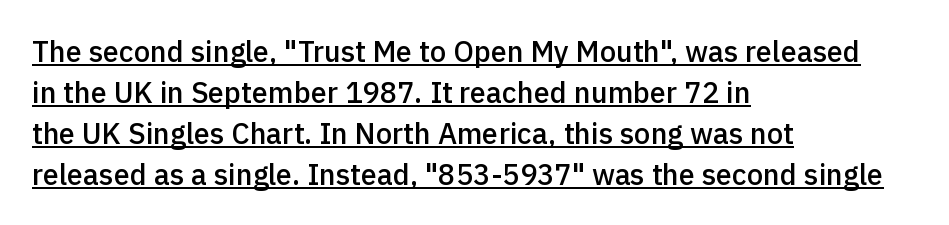
{"serif": "no", "italic": "no", "bold": "semi", "weight": "semibold", "width": "normal", "x_height": "medium", "monospaced": "no", "underline": "yes", "align": "left", "line_spacing": "normal", "line_spacing_ratio": 1.41, "letter_spacing": "normal", "letter_spacing_em": 0.0, "glyph_px": 29}
